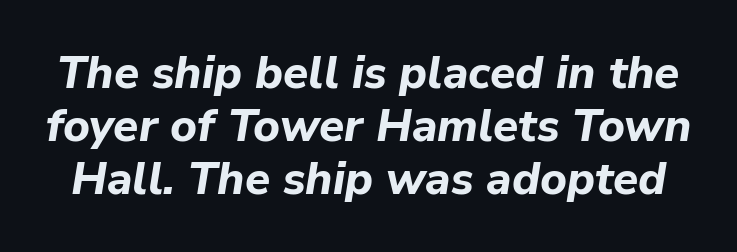
The image shows 46 px bold type, italic (leaning right); set tight line spacing (1.15x), normal letter spacing, not underlined; low stroke contrast and a medium x-height.
